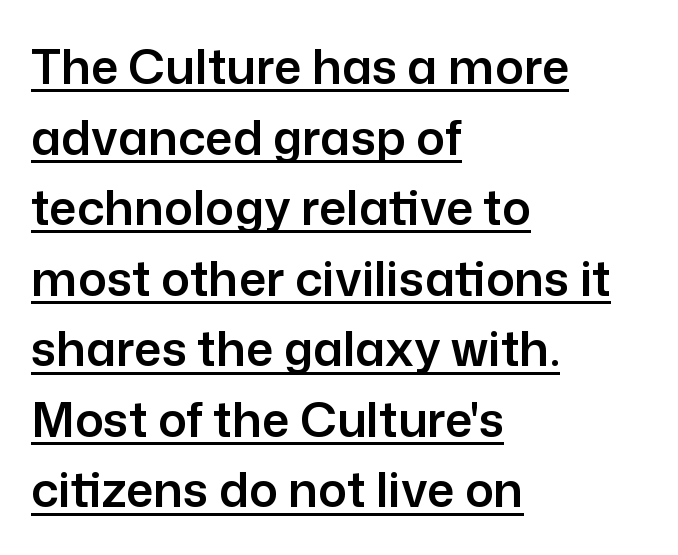
Q: Is the text italic (slanted)? A: No, it is upright.
Q: Is the typeface a serif or a sans-serif typeface? A: Sans-serif.
Q: Is the text underlined? A: Yes.
Q: How is the paragraph aligned? A: Left-aligned.
Q: Is the spacing between letters normal or unusually wide? A: Normal.
Q: Is the spacing between lines tight, normal or loose? A: Normal.
Q: Width (condensed, normal, or wide)? A: Normal.
Q: Stroke contrast? A: Low.
Q: x-height? A: Medium.
Q: Monospaced? A: No.
